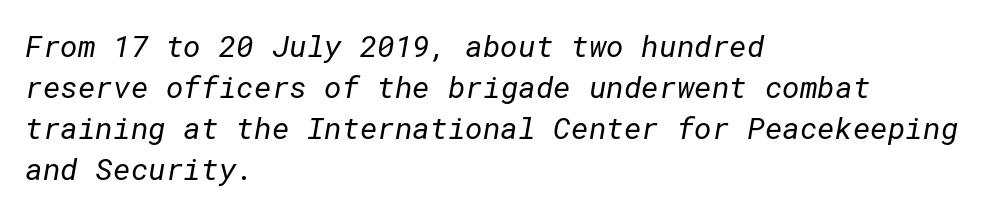
Font category for this specimen: sans-serif. Leading matches the norm, producing a regular column. The gaps between neighbouring characters are ordinary and unremarkable. Decoration check: the copy has no underline. Is this a heavy cut? Hardly; it is regular or lighter.
